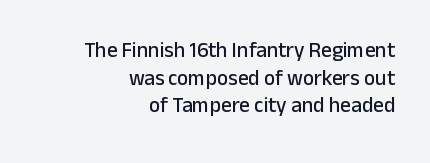
The image shows 21 px text type, upright; set right-aligned, normal line spacing (1.31x), normal letter spacing, not underlined.
